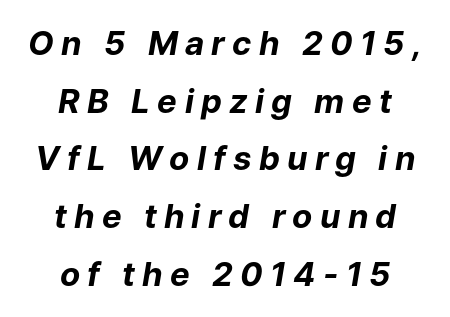
The passage is arranged like a title page — every line centered. Students, note that the glyphs here are deliberately spaced far apart. This sample has the flowing, uneven cadence of proportional lettering. Strong, thick strokes mark this as bold type. The glyphs look as if they've been sheared to an angle. The string is rendered with underlining switched off.
